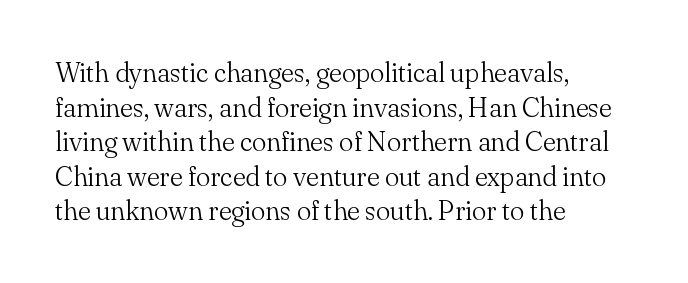
{"italic": "no", "bold": "no", "underline": "no", "align": "left", "line_spacing": "normal", "line_spacing_ratio": 1.28, "letter_spacing": "normal", "letter_spacing_em": 0.0, "glyph_px": 27}
